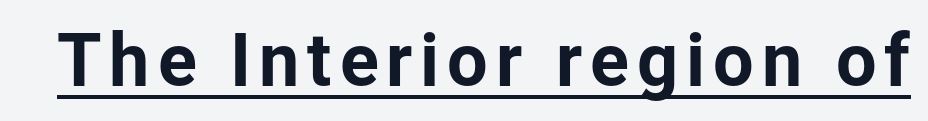
The image shows 72 px sans-serif type, upright; set underlined; low stroke contrast and a medium x-height.
